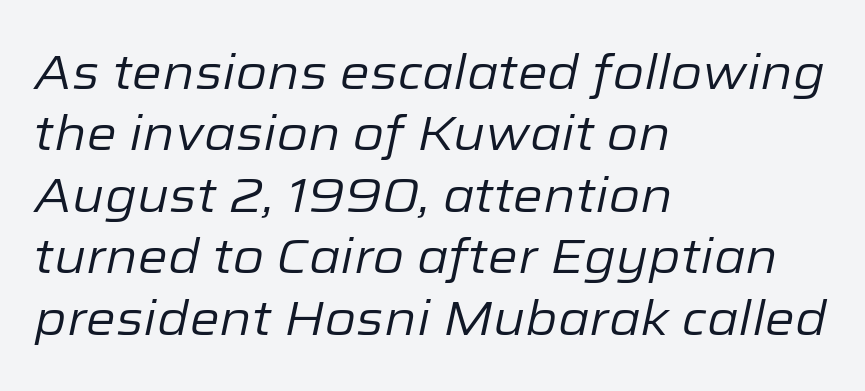
The vertical gap from one line to the next is medium. Here the designer chose a conventional face with non-uniform glyph widths. Is the block centered? No — it sits flush against the left margin. Plain, unruled lines of type. No chunkiness to these letters — they're not bold.
